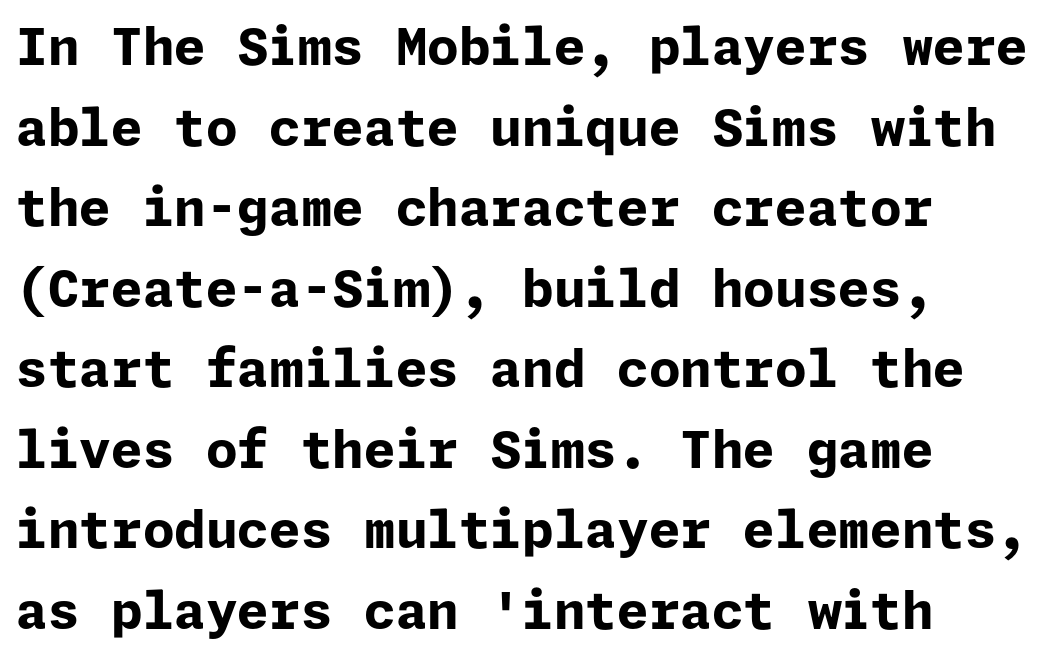
The image shows 51 px bold sans-serif type, upright; set left-aligned, normal line spacing (1.58x), normal letter spacing, not underlined; low stroke contrast and a medium x-height.
